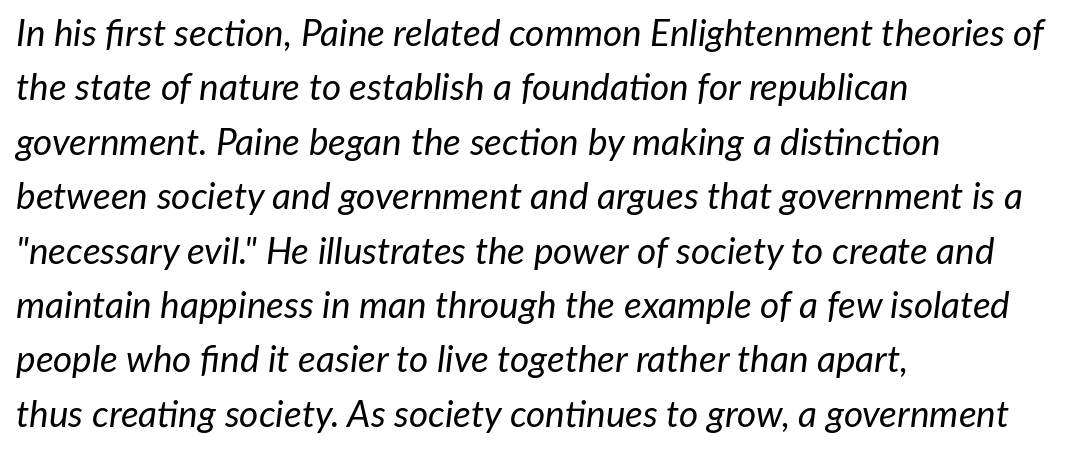
The horizontal fit of the characters is conventional and even. The typesetting does not lean heavy: it is not bold. Each line starts at the same left margin while the right side varies. Honestly, the row spacing looks completely unremarkable. Slanted lettering throughout. Think of a printed novel: that variable character pitch is what you see here.
